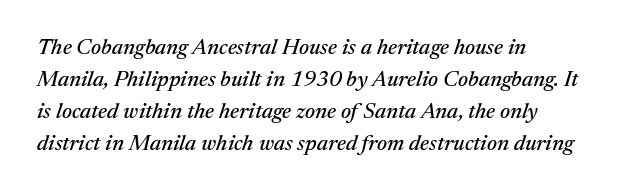
The passage shown has conventional tracking throughout. The paragraph has a hard left edge and a soft right edge. The rows are spaced the way most documents space them. Beneath every word, the page is bare.
